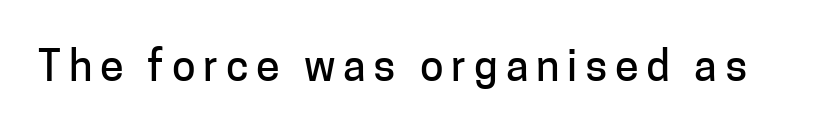
Q: Is the text italic (slanted)? A: No, it is upright.
Q: Is the typeface a serif or a sans-serif typeface? A: Sans-serif.
Q: Is the text underlined? A: No.
Q: Width (condensed, normal, or wide)? A: Normal.
Q: Stroke contrast? A: Low.
Q: x-height? A: Medium.
Q: Monospaced? A: No.
